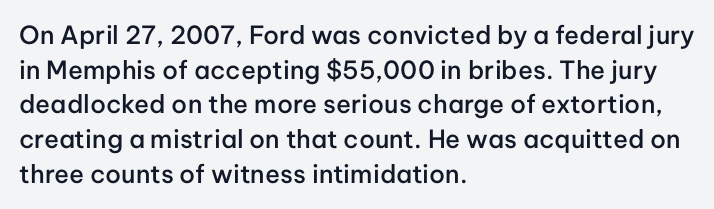
Q: Is the text bold? A: Semi-bold.
Q: Is the text italic (slanted)? A: No, it is upright.
Q: Is the text underlined? A: No.
Q: How is the paragraph aligned? A: Left-aligned.
Q: Is the spacing between letters normal or unusually wide? A: Normal.
Q: Is the spacing between lines tight, normal or loose? A: Normal.
